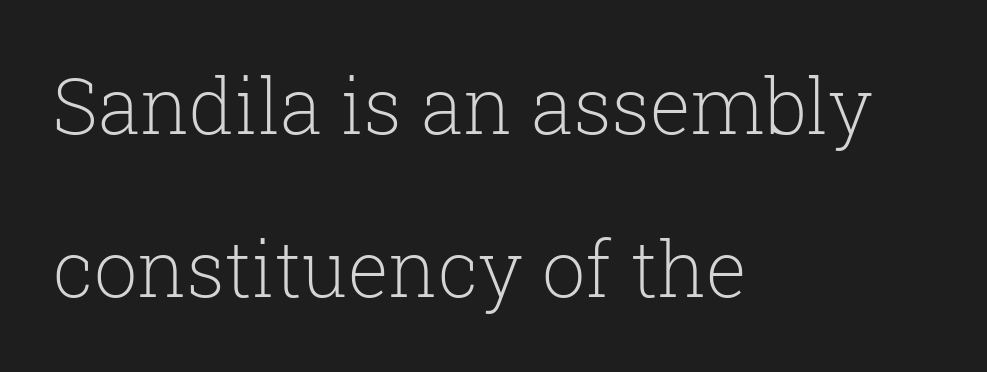
Q: Is the text bold? A: No.
Q: Is the text italic (slanted)? A: No, it is upright.
Q: Is the typeface a serif or a sans-serif typeface? A: Serif.
Q: Is the text underlined? A: No.
Q: How is the paragraph aligned? A: Left-aligned.
Q: Is the spacing between letters normal or unusually wide? A: Normal.
Q: Is the spacing between lines tight, normal or loose? A: Loose.
Q: Width (condensed, normal, or wide)? A: Normal.
Q: Stroke contrast? A: Low.
Q: x-height? A: Medium.
Q: Monospaced? A: No.
